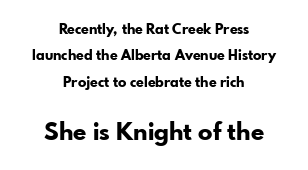
The image shows 24 px bold type, upright; set centered, line spacing 1.88x, normal letter spacing, not underlined; the second (bottom) block is 1.71x larger.
